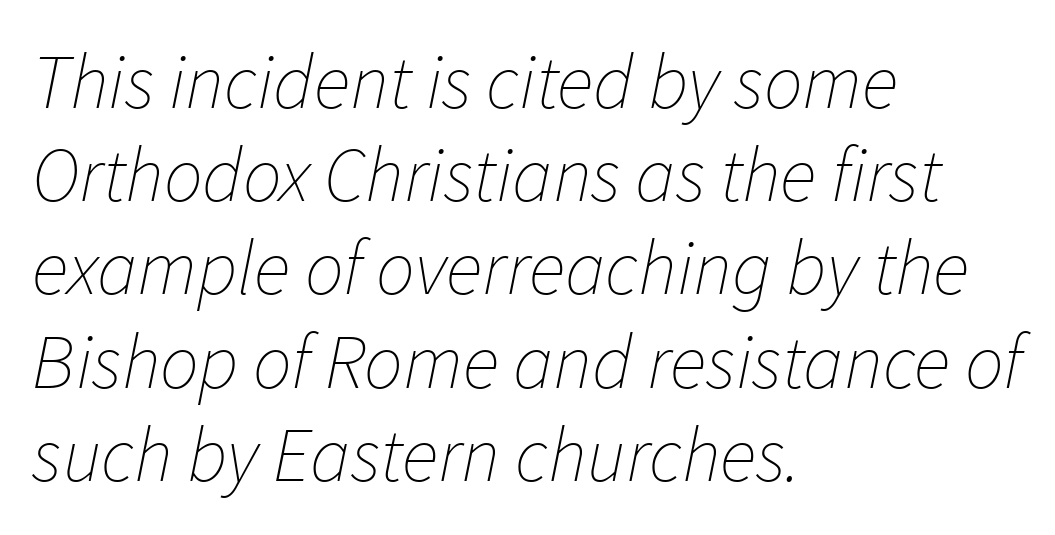
Q: Is the text bold? A: No.
Q: Is the text italic (slanted)? A: Yes, it leans right by about 11 degrees.
Q: Is the text underlined? A: No.
Q: How is the paragraph aligned? A: Left-aligned.
Q: Is the spacing between letters normal or unusually wide? A: Normal.
Q: Width (condensed, normal, or wide)? A: Normal.
Q: Stroke contrast? A: Low.
Q: x-height? A: Medium.
Q: Monospaced? A: No.
